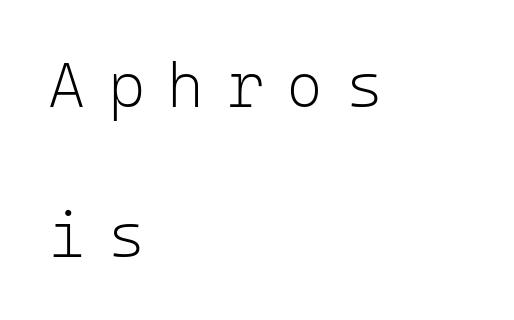
{"serif": "no", "italic": "no", "bold": "no", "weight": "light", "width": "normal", "stroke_contrast": "low", "x_height": "medium", "monospaced": "yes", "underline": "no", "align": "left", "line_spacing": "loose", "line_spacing_ratio": 2.38, "letter_spacing": "wide", "letter_spacing_em": 0.36, "glyph_px": 63}
